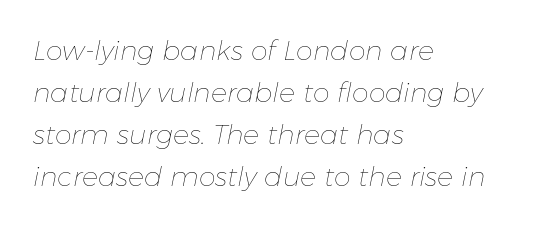
{"italic": "yes", "lean": "right", "slant_degrees": 11, "bold": "no", "underline": "no", "align": "left", "line_spacing": "normal", "line_spacing_ratio": 1.55, "letter_spacing": "normal", "letter_spacing_em": 0.0, "glyph_px": 27}
